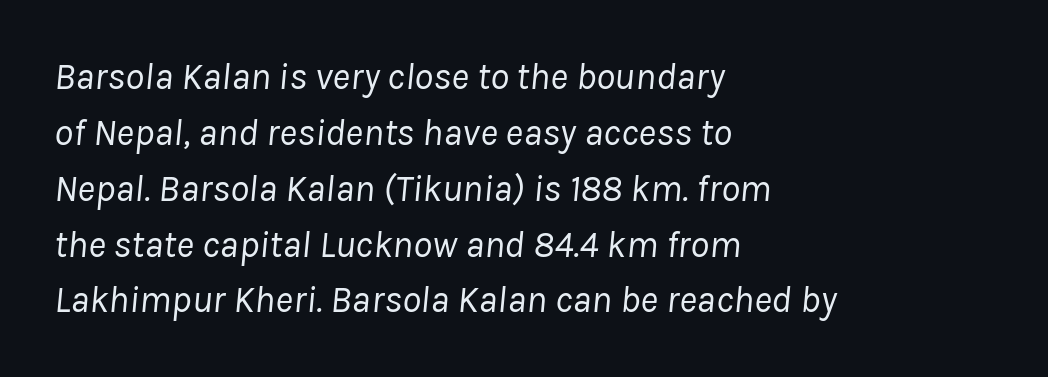
The image shows 38 px regular-weight type, italic (leaning right); set left-aligned, normal line spacing (1.47x), normal letter spacing, not underlined; low stroke contrast and a medium x-height.
